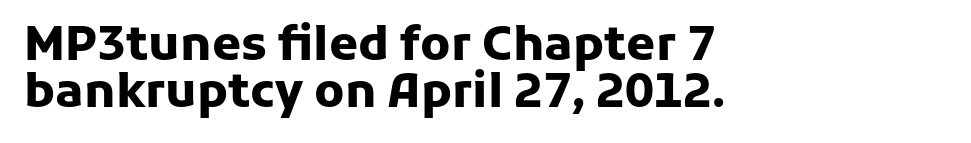
Q: Is the text bold? A: Yes.
Q: Is the text italic (slanted)? A: No, it is upright.
Q: Is the typeface a serif or a sans-serif typeface? A: Sans-serif.
Q: Is the text underlined? A: No.
Q: How is the paragraph aligned? A: Left-aligned.
Q: Is the spacing between letters normal or unusually wide? A: Normal.
Q: Is the spacing between lines tight, normal or loose? A: Tight.
Q: Width (condensed, normal, or wide)? A: Normal.
Q: Stroke contrast? A: Low.
Q: x-height? A: Medium.
Q: Monospaced? A: No.
